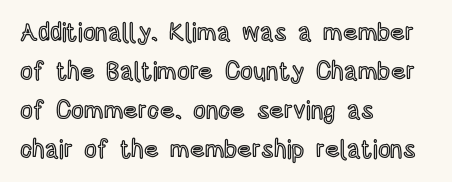
The image shows 25 px text type, upright; set left-aligned, normal line spacing (1.56x), normal letter spacing, not underlined.
